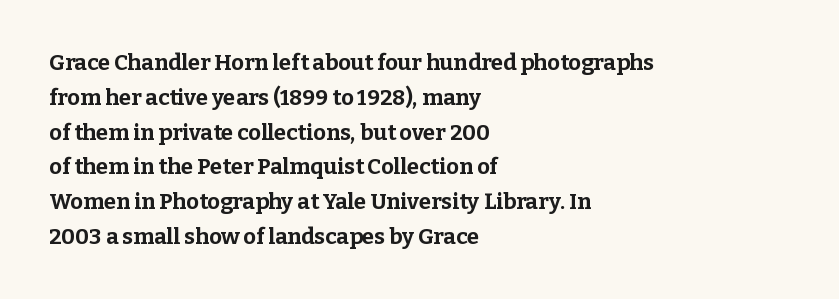
{"italic": "no", "bold": "yes", "underline": "no", "align": "left", "line_spacing": "normal", "line_spacing_ratio": 1.58, "letter_spacing": "normal", "letter_spacing_em": 0.0, "glyph_px": 22}
